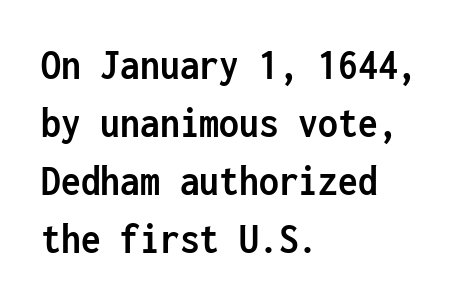
Q: Is the text bold? A: Yes.
Q: Is the text italic (slanted)? A: No, it is upright.
Q: Is the typeface a serif or a sans-serif typeface? A: Sans-serif.
Q: Is the text underlined? A: No.
Q: How is the paragraph aligned? A: Left-aligned.
Q: Is the spacing between letters normal or unusually wide? A: Normal.
Q: Is the spacing between lines tight, normal or loose? A: Normal.
Q: Width (condensed, normal, or wide)? A: Condensed.
Q: Stroke contrast? A: Low.
Q: x-height? A: Medium.
Q: Monospaced? A: Yes.
